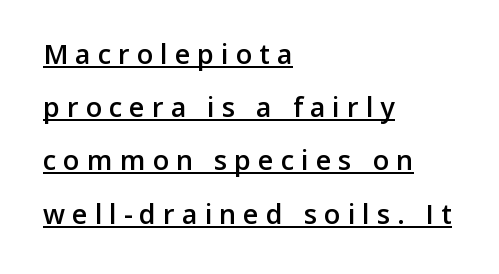
The image shows 27 px text type, upright; set left-aligned, loose line spacing (1.97x), unusually wide letter spacing (+0.26 em), underlined.
